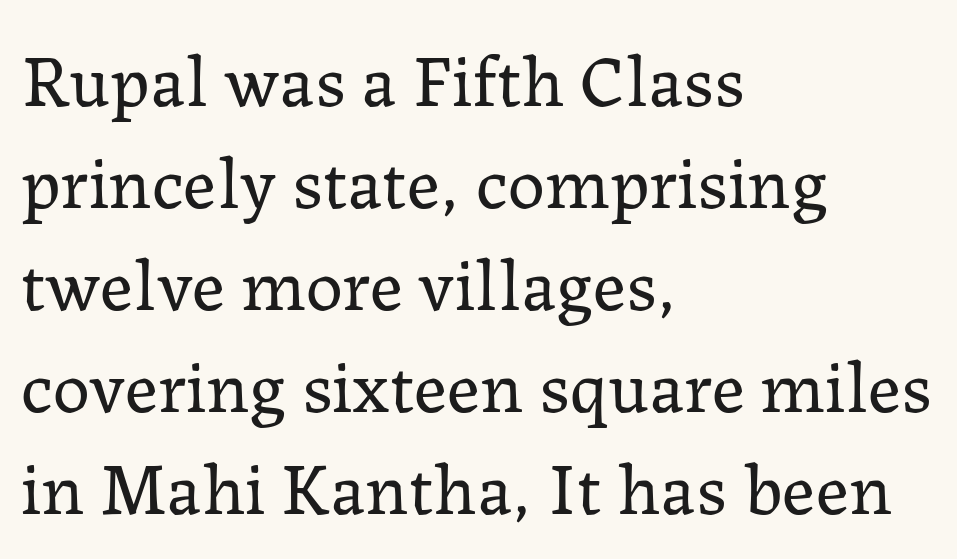
Nope, not italic — everything's standing straight. The letters carry serifs — small finishing strokes at the ends of their stems. Just letters on the line, the space beneath them empty. Caption: standard tracking, unaltered.
